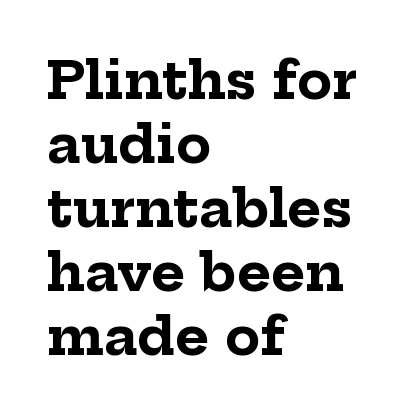
Each line starts at the same left margin while the right side varies. Notice how thick the strokes are: this is what a full bold looks like. Looks like regular typesetting: each glyph gets only the width it needs. The words here are not underlined. The typography opts for an upright posture over an oblique one. The characters display serif detailing at their extremities.
